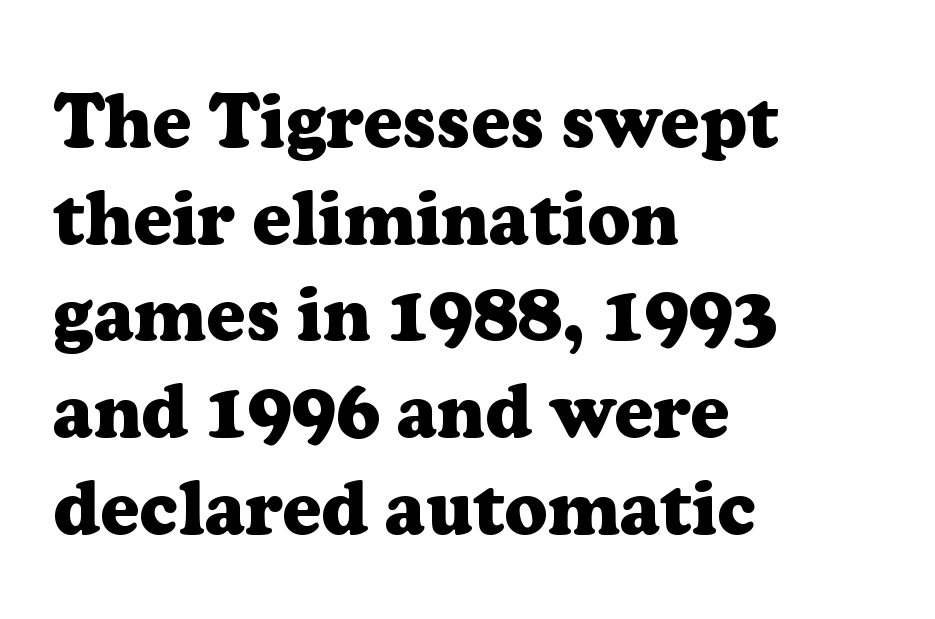
Stroke thickness is high; the sample reads as a true bold. The line-height multiplier appears to be the usual default. Notice how the passage keeps a crisp vertical edge on the left only. The letters stand upright; this is a roman face. Descenders hang freely into open space.
